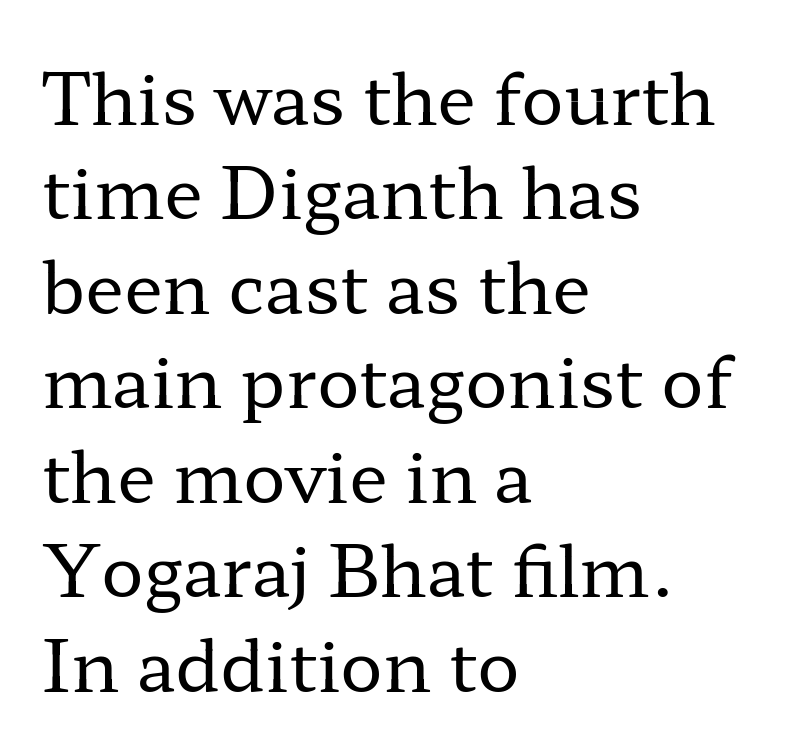
Look at the bottom of the vertical strokes: they flare into serifs here. The letters advance in unequal steps, a hallmark of proportional type. Vertical stems look standard width or narrower in stroke. Reading down the column, the eye jumps a familiar distance to each next line. Check the space under the baseline: it is left empty.
